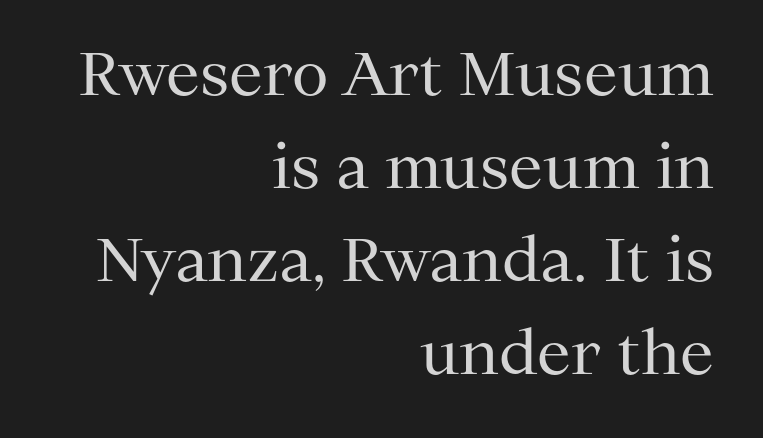
The words here are not underlined. Think of a printed novel: that variable character pitch is what you see here. What's the leading like? Ordinary, nothing unusual. In CSS terms this would be text-align: right. Words appear dense and cohesive because spacing is normal.
